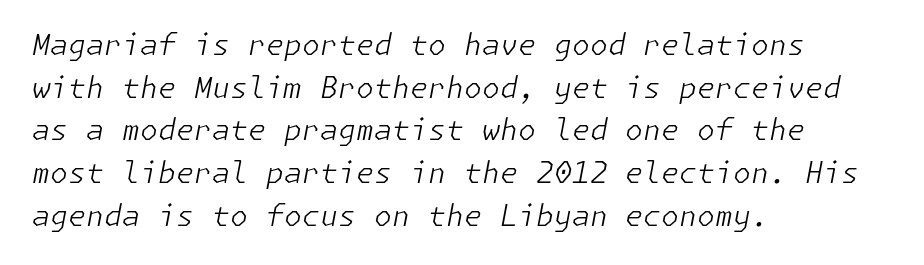
Q: Is the text bold? A: No.
Q: Is the text italic (slanted)? A: Yes, it leans right by about 11 degrees.
Q: Is the text underlined? A: No.
Q: How is the paragraph aligned? A: Left-aligned.
Q: Is the spacing between letters normal or unusually wide? A: Normal.
Q: Is the spacing between lines tight, normal or loose? A: Normal.
Q: Width (condensed, normal, or wide)? A: Normal.
Q: Stroke contrast? A: Low.
Q: x-height? A: Medium.
